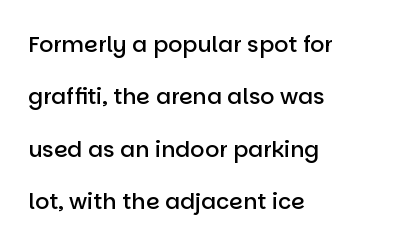
Q: Is the text bold? A: Semi-bold.
Q: Is the text italic (slanted)? A: No, it is upright.
Q: Is the text underlined? A: No.
Q: How is the paragraph aligned? A: Left-aligned.
Q: Is the spacing between letters normal or unusually wide? A: Normal.
Q: Is the spacing between lines tight, normal or loose? A: Loose.
